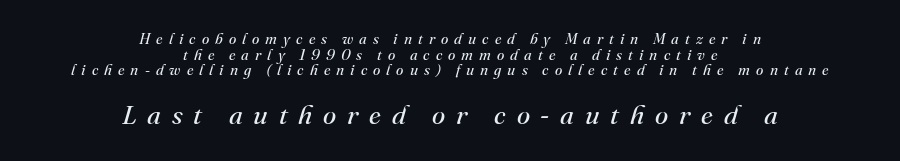
The image shows 27 px text type, italic (leaning right); set centered, tight line spacing (1.04x), unusually wide letter spacing (+0.4 em), not underlined; the second (bottom) block is 1.8x larger.
